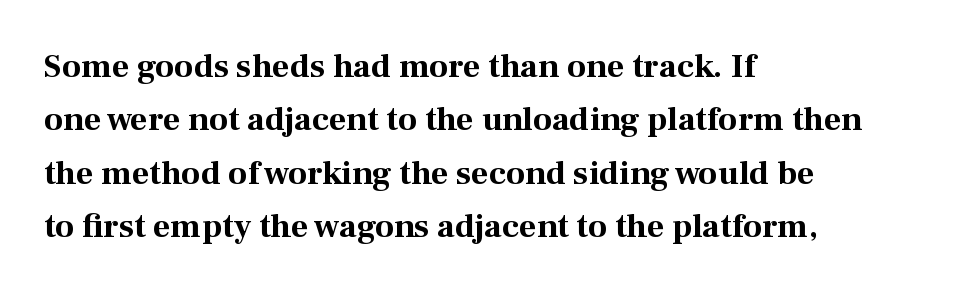
Q: Is the text bold? A: Yes.
Q: Is the text italic (slanted)? A: No, it is upright.
Q: Is the typeface a serif or a sans-serif typeface? A: Serif.
Q: Is the text underlined? A: No.
Q: How is the paragraph aligned? A: Left-aligned.
Q: Is the spacing between letters normal or unusually wide? A: Normal.
Q: Is the spacing between lines tight, normal or loose? A: Normal.
Q: Width (condensed, normal, or wide)? A: Normal.
Q: Stroke contrast? A: Medium.
Q: x-height? A: Medium.
Q: Monospaced? A: No.
